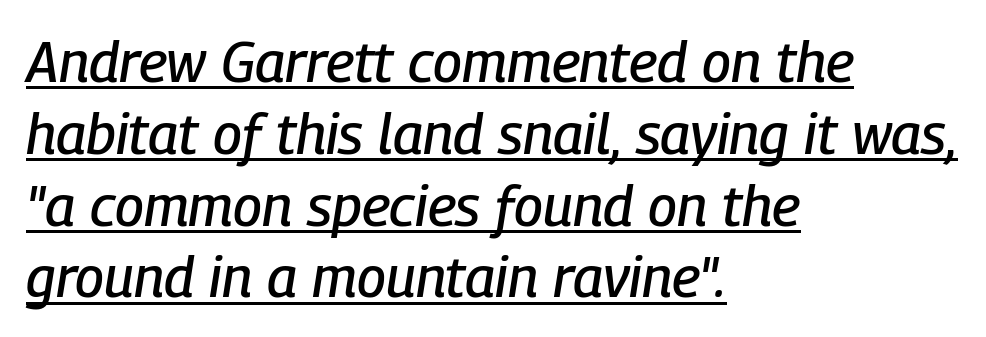
The image shows 57 px condensed type, italic (leaning right); set left-aligned, normal line spacing (1.26x), normal letter spacing, underlined; low stroke contrast and a medium x-height.
